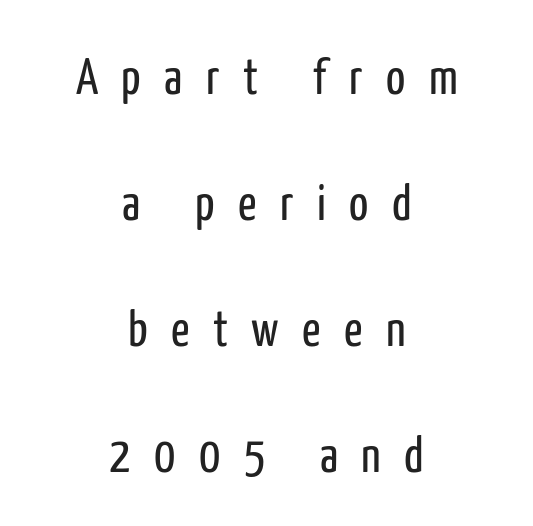
Inter-character spacing is expanded well beyond the font's built-in metrics. Nope, no serifs anywhere on these letters. Letters have the restrained weight of plain body copy at most. Upright lettering throughout. Leading is clearly above the norm, producing a sparse column. Any mark beneath the type? The region is blank.
